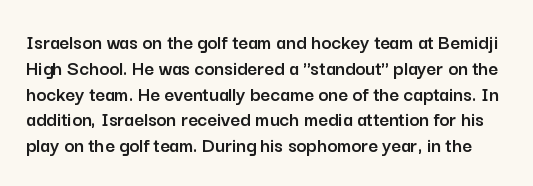
The axis of the letterforms is exactly vertical. What stands out about the letter spacing? Nothing — it is the standard amount. The specimen omits any rule beneath the text block's lines.
